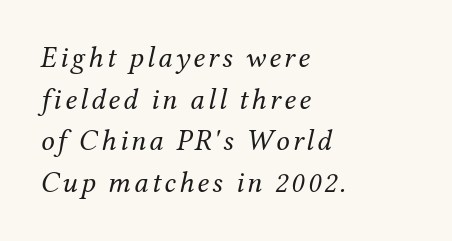
{"serif": "yes", "italic": "yes", "lean": "right", "slant_degrees": 12, "bold": "no", "weight": "regular", "width": "normal", "stroke_contrast": "medium", "x_height": "medium", "monospaced": "no", "underline": "no", "align": "left", "line_spacing": "normal", "line_spacing_ratio": 1.39, "glyph_px": 30}
